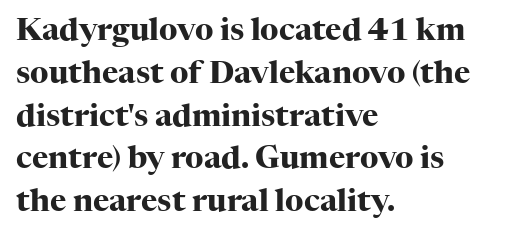
The image shows 31 px heavy serif type, upright; set left-aligned, normal line spacing (1.38x), normal letter spacing, not underlined; high stroke contrast and a medium x-height.
